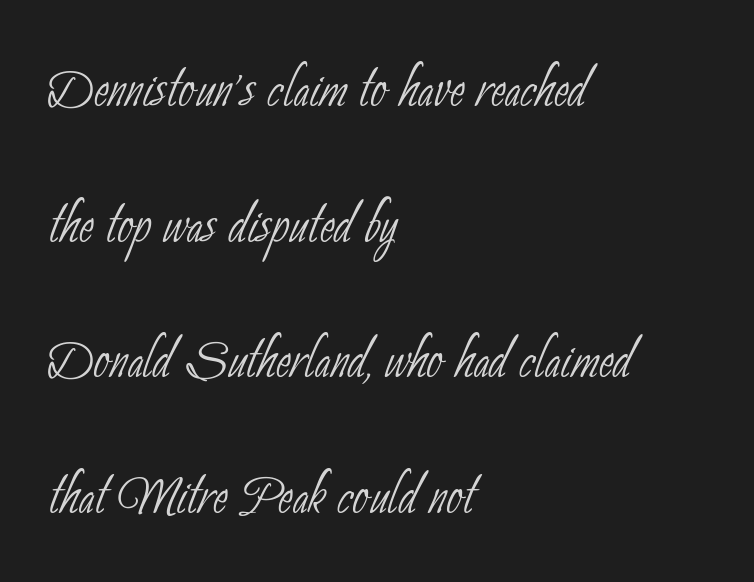
This block would shrink considerably if given ordinary leading; it's expanded now. The paragraph shown leans on its left margin. Type style note: lacks serifs. Type without underlining.
